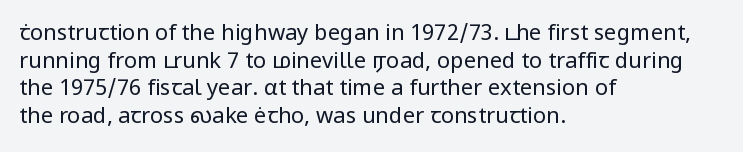
Q: Is the text bold? A: No.
Q: Is the text italic (slanted)? A: No, it is upright.
Q: Is the text underlined? A: No.
Q: How is the paragraph aligned? A: Left-aligned.
Q: Is the spacing between letters normal or unusually wide? A: Normal.
Q: Is the spacing between lines tight, normal or loose? A: Normal.
